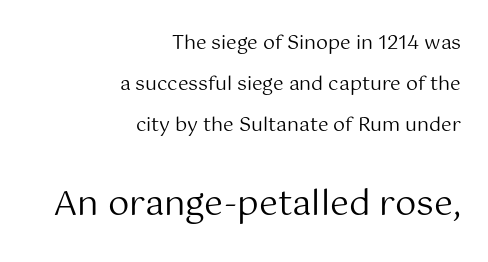
Q: Is the text bold? A: No.
Q: Is the text italic (slanted)? A: No, it is upright.
Q: Is the typeface a serif or a sans-serif typeface? A: Sans-serif.
Q: Is the text underlined? A: No.
Q: How is the paragraph aligned? A: Right-aligned.
Q: Is the spacing between letters normal or unusually wide? A: Normal.
Q: Is the spacing between lines tight, normal or loose? A: Loose.
Q: Which block of text is set in a larger size, the first (top) or the second (bottom)? A: The second (bottom) one.
Q: Width (condensed, normal, or wide)? A: Normal.
Q: Stroke contrast? A: Medium.
Q: x-height? A: Medium.
Q: Monospaced? A: No.
